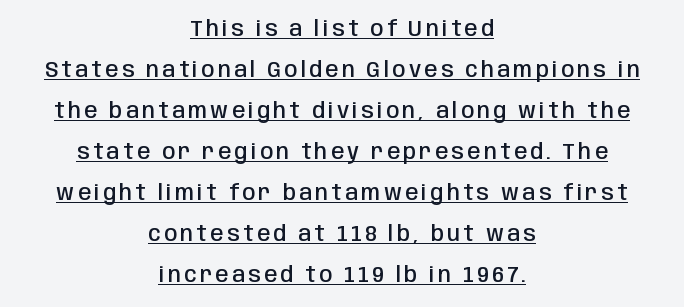
The text block is weighted toward neither margin, spreading evenly from the middle. Italic: no, the glyphs are upright roman. Regarding leading, the lines here are spaced well apart. The rendering uses the underline text-decoration. Typographic density is moderately raised because the face is semibold.
